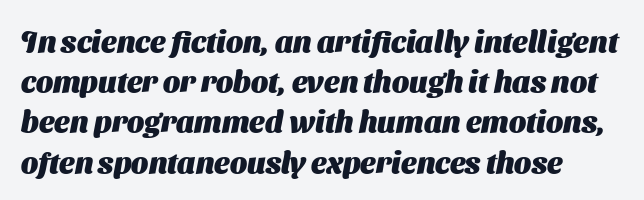
The image shows 30 px heavy sans-serif type; set left-aligned, normal line spacing (1.34x), normal letter spacing, not underlined; medium stroke contrast and a medium x-height.
